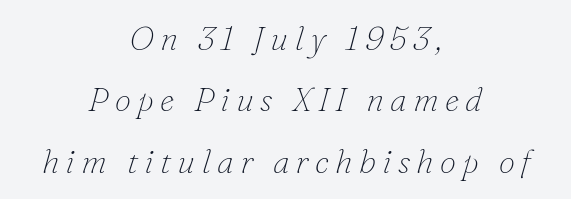
Where is the straight margin? There isn't one; the lines are centered. Quick note: italic. Look at the bottom of the vertical strokes: they flare into serifs here. Each letter keeps its own natural width here, so spacing adapts to shape. The area under the type is left untouched. The weight tops out at a normal text grade.
